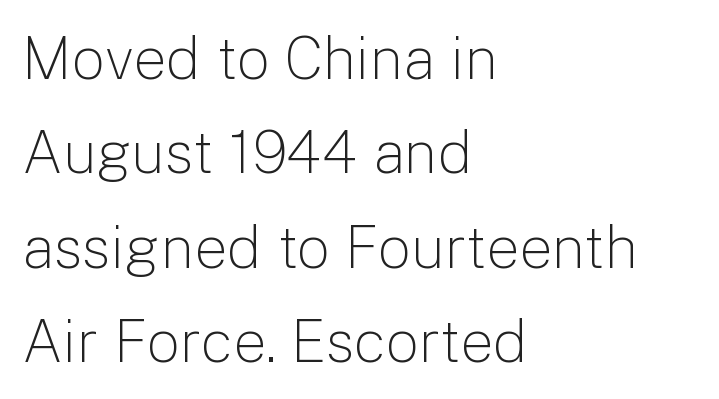
{"serif": "no", "italic": "no", "bold": "no", "weight": "light", "width": "normal", "stroke_contrast": "low", "x_height": "medium", "monospaced": "no", "underline": "no", "align": "left", "line_spacing": "normal", "line_spacing_ratio": 1.6, "letter_spacing": "normal", "letter_spacing_em": 0.0, "glyph_px": 59}
